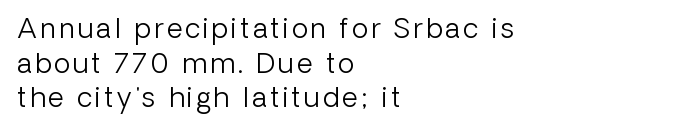
{"italic": "no", "bold": "no", "underline": "no", "align": "left", "line_spacing": "normal", "line_spacing_ratio": 1.28, "glyph_px": 27}
